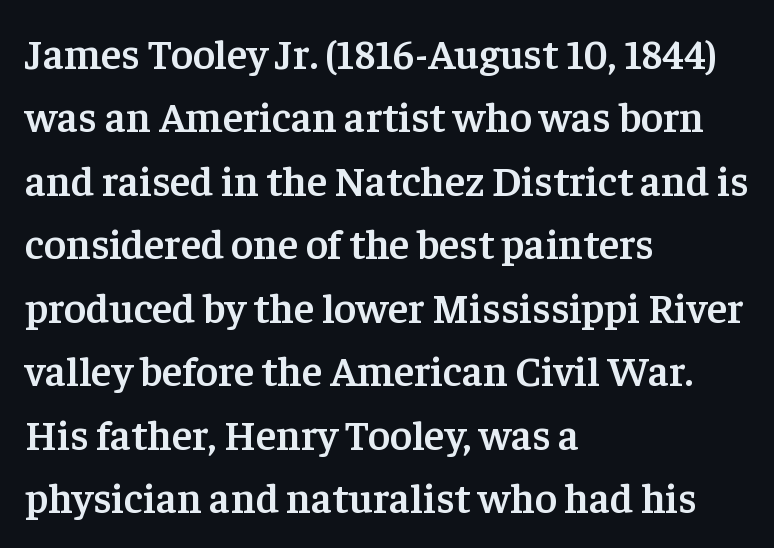
The image shows 42 px semibold serif type, upright; set left-aligned, normal line spacing (1.51x), normal letter spacing, not underlined; low stroke contrast and a medium x-height.
